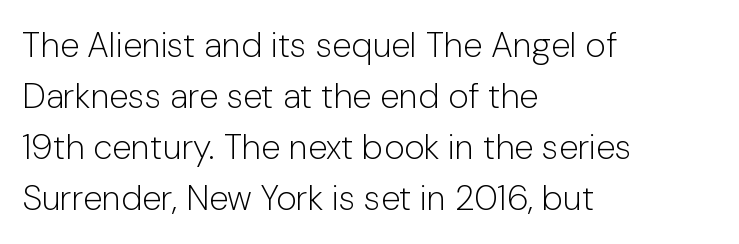
{"serif": "no", "italic": "no", "bold": "no", "weight": "light", "width": "normal", "stroke_contrast": "low", "x_height": "medium", "monospaced": "no", "underline": "no", "align": "left", "line_spacing": "normal", "line_spacing_ratio": 1.46, "letter_spacing": "normal", "letter_spacing_em": 0.0, "glyph_px": 35}
